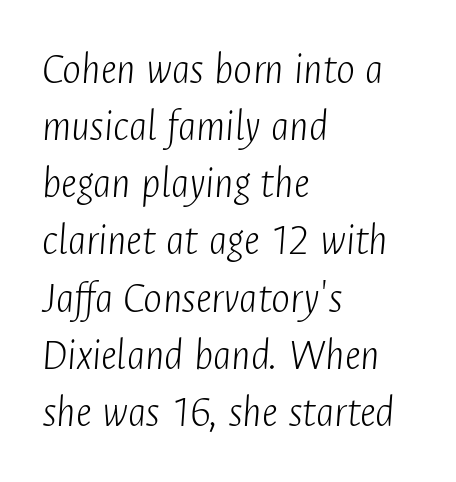
The image shows 45 px light, condensed type, italic (leaning right); set left-aligned, normal line spacing (1.27x), normal letter spacing, not underlined; low stroke contrast and a medium x-height.
